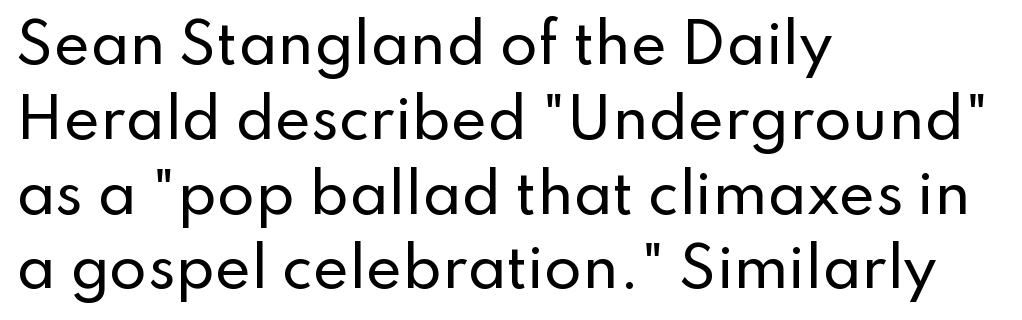
{"serif": "no", "italic": "no", "width": "normal", "stroke_contrast": "low", "x_height": "small", "monospaced": "no", "underline": "no", "align": "left", "line_spacing": "normal", "line_spacing_ratio": 1.36, "letter_spacing": "normal", "letter_spacing_em": 0.0, "glyph_px": 55}
